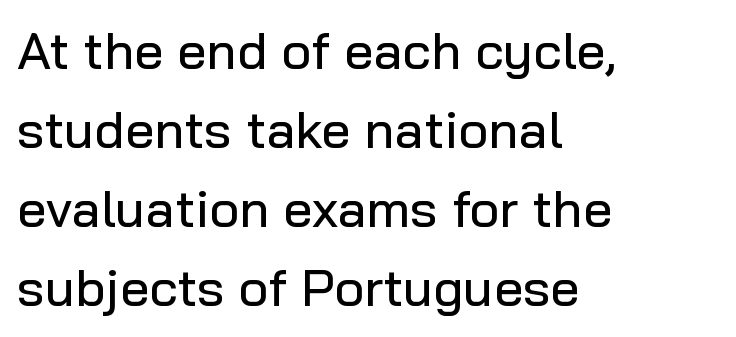
Q: Is the text italic (slanted)? A: No, it is upright.
Q: Is the typeface a serif or a sans-serif typeface? A: Sans-serif.
Q: Is the text underlined? A: No.
Q: How is the paragraph aligned? A: Left-aligned.
Q: Is the spacing between letters normal or unusually wide? A: Normal.
Q: Is the spacing between lines tight, normal or loose? A: Normal.
Q: Width (condensed, normal, or wide)? A: Normal.
Q: Stroke contrast? A: Low.
Q: x-height? A: Medium.
Q: Monospaced? A: No.
